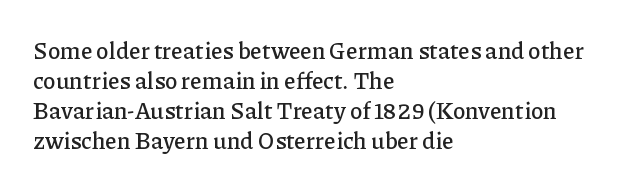
The ragged edge is on the right, which tells us the setting is flush left. What's the leading like? Ordinary, nothing unusual. Posture: straight, roman, zero tilt. The face used here is rendered with its standard letterfit. Letters rest on an invisible, unmarked baseline.
